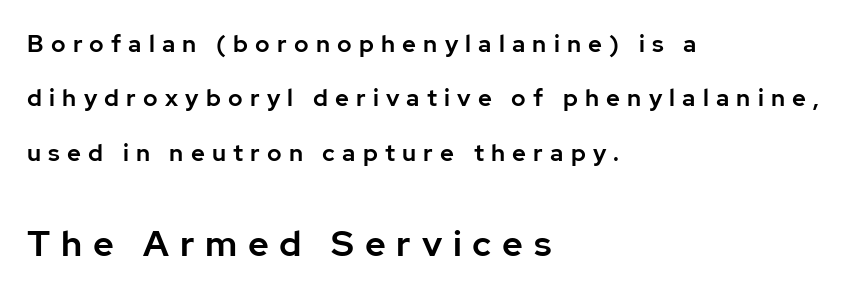
{"serif": "no", "italic": "no", "width": "normal", "stroke_contrast": "low", "x_height": "medium", "monospaced": "no", "underline": "no", "align": "left", "line_spacing": "loose", "line_spacing_ratio": 2.27, "letter_spacing": "wide", "letter_spacing_em": 0.3, "larger_block": "second", "size_ratio": 1.5, "glyph_px": 36}
